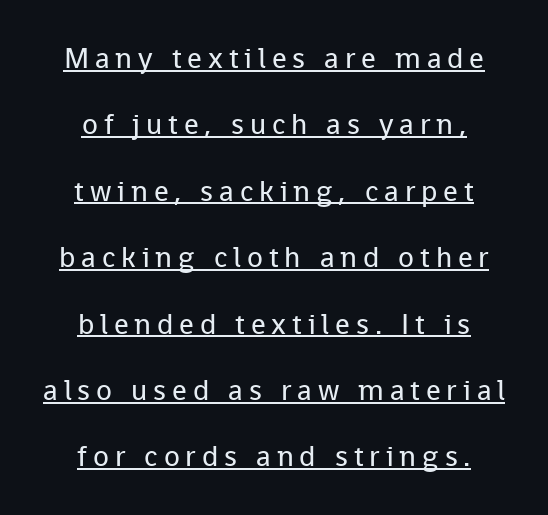
Q: Is the text bold? A: No.
Q: Is the text italic (slanted)? A: No, it is upright.
Q: Is the typeface a serif or a sans-serif typeface? A: Sans-serif.
Q: Is the text underlined? A: Yes.
Q: How is the paragraph aligned? A: Centered.
Q: Is the spacing between letters normal or unusually wide? A: Unusually wide.
Q: Is the spacing between lines tight, normal or loose? A: Loose.
Q: Width (condensed, normal, or wide)? A: Normal.
Q: Stroke contrast? A: Low.
Q: x-height? A: Medium.
Q: Monospaced? A: No.
